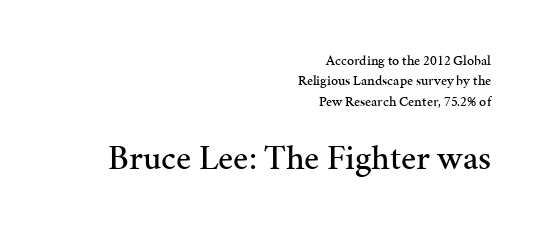
{"serif": "yes", "italic": "no", "width": "normal", "stroke_contrast": "medium", "x_height": "medium", "monospaced": "no", "underline": "no", "align": "right", "line_spacing": "normal", "line_spacing_ratio": 1.45, "letter_spacing": "normal", "letter_spacing_em": 0.0, "larger_block": "second", "size_ratio": 2.5, "glyph_px": 35}
